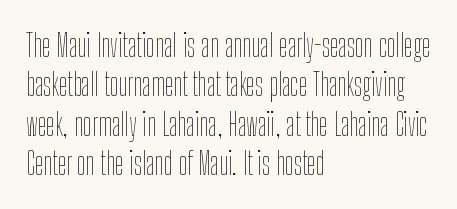
This sample has the flowing, uneven cadence of proportional lettering. The passage shown stacks its lines at a standard gap. Alignment: flush left. Letter spacing: default. The typeface has the unassuming heft of standard copy or less. Just letters on the line, the space beneath them empty.
